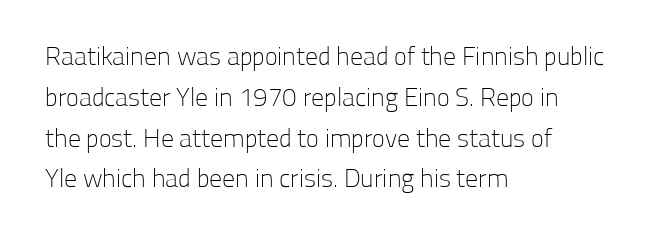
Q: Is the text bold? A: No.
Q: Is the text italic (slanted)? A: No, it is upright.
Q: Is the text underlined? A: No.
Q: How is the paragraph aligned? A: Left-aligned.
Q: Is the spacing between letters normal or unusually wide? A: Normal.
Q: Is the spacing between lines tight, normal or loose? A: Normal.
